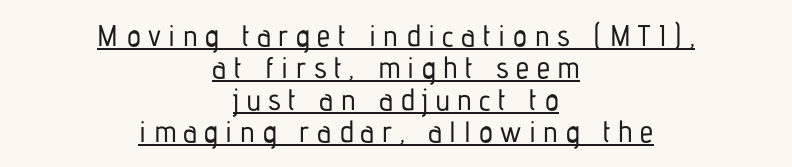
The image shows 30 px condensed sans-serif type, upright; set centered, tight line spacing (1.07x), unusually wide letter spacing (+0.25 em), underlined; low stroke contrast and a medium x-height.
